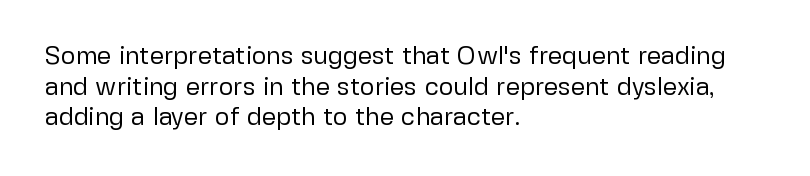
Q: Is the text bold? A: No.
Q: Is the text italic (slanted)? A: No, it is upright.
Q: Is the text underlined? A: No.
Q: How is the paragraph aligned? A: Left-aligned.
Q: Is the spacing between letters normal or unusually wide? A: Normal.
